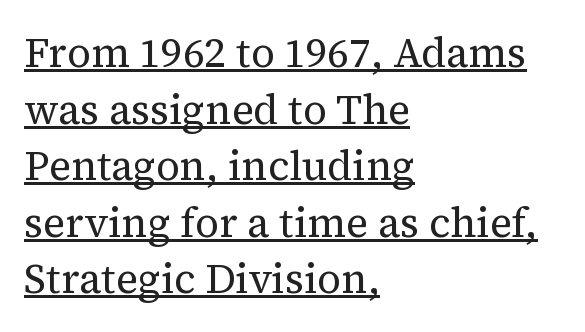
The letters stand straight up with perfectly vertical stems. A light-to-regular cut is what we see here. Like a heading marked for emphasis, these lines bear an underscore. Proportional: the letters do not fall into vertical columns. Horizontally, the lines are justified to the leading edge only. Small tapered or slab feet sit at the stroke ends, so this counts as serif.
